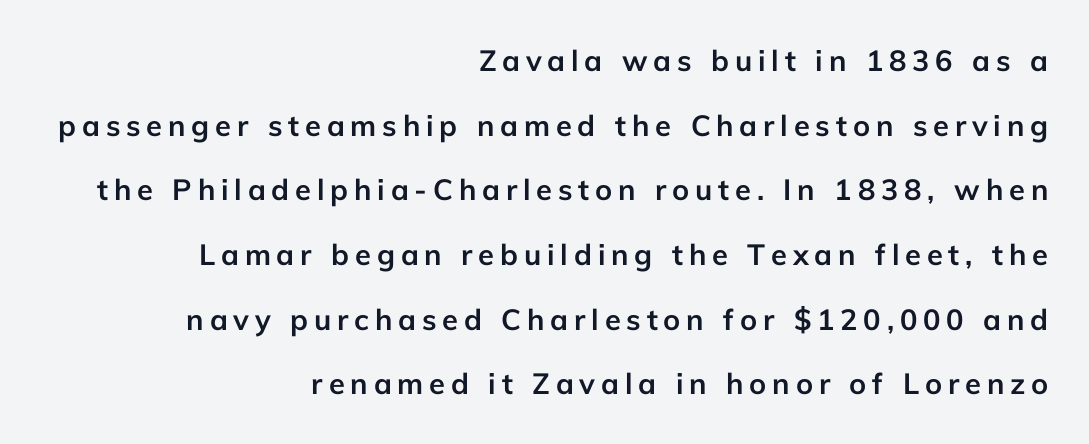
Designer's note — italics off, roman on. Baseline-to-baseline distance is far greater than the letter height. Lines of text with bare space underneath. You could not count columns in this text — the font is proportionally spaced. This sample uses expanded letter spacing, leaving extra air between glyphs. Every letter is thick-stroked: bold, no question.
